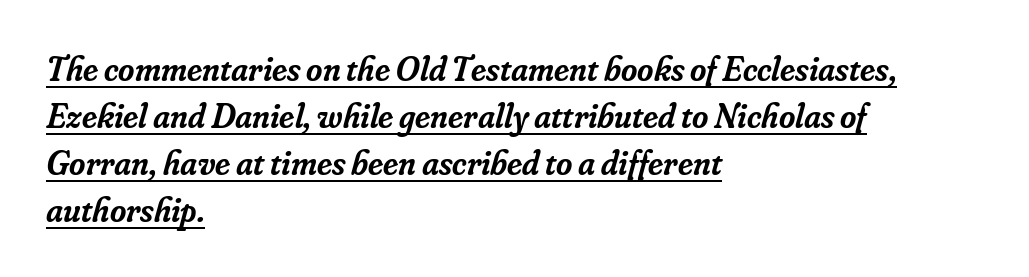
You could not count columns in this text — the font is proportionally spaced. The setting favours the left margin, as ordinary paragraphs usually do. Stroke terminals: seriffed. Here the glyphs are tracked normally, forming tight word shapes.
